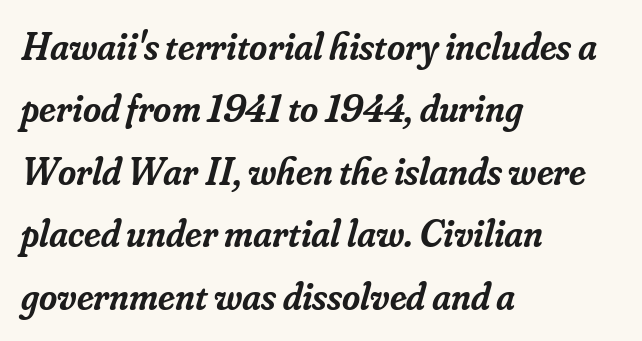
The image shows 39 px semibold serif type, italic (leaning right); set left-aligned, normal line spacing (1.6x), normal letter spacing, not underlined; low stroke contrast and a small x-height.
